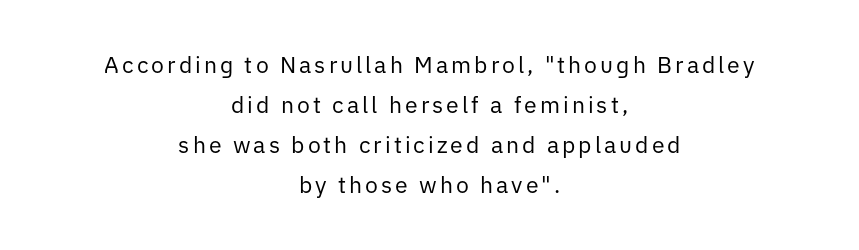
The image shows 23 px text type, upright; set centered, line spacing 1.74x, not underlined.
